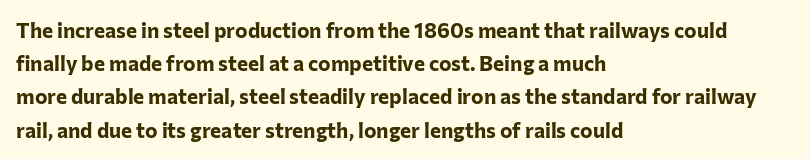
Q: Is the text bold? A: Yes.
Q: Is the text italic (slanted)? A: No, it is upright.
Q: Is the text underlined? A: No.
Q: How is the paragraph aligned? A: Left-aligned.
Q: Is the spacing between letters normal or unusually wide? A: Normal.
Q: Is the spacing between lines tight, normal or loose? A: Normal.
